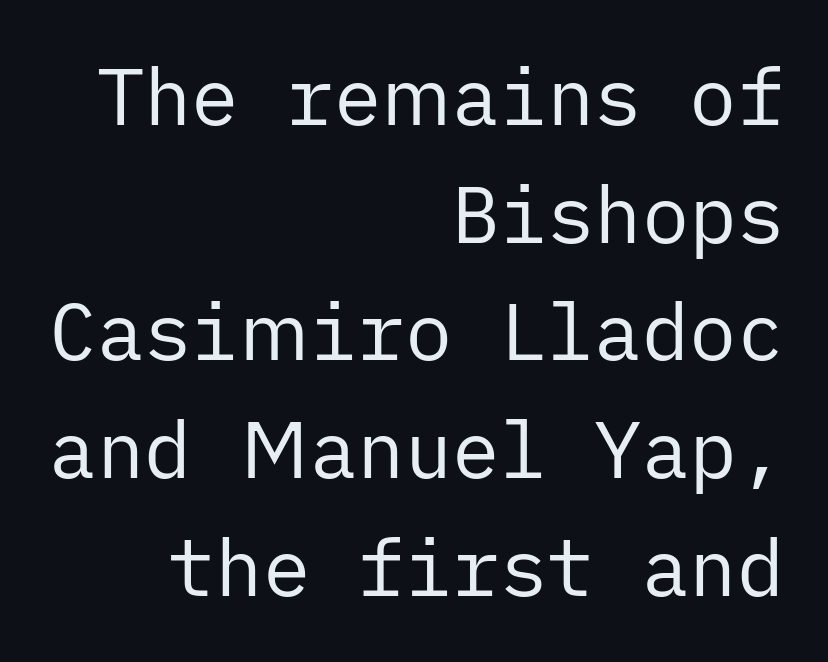
A student would call this right alignment; a typographer would say flush right, rag left. Style check: upright. Default kerning and tracking; the words read as compact shapes. Type style note: lacks serifs. The words here are not underlined. Stroke thickness stays within the range of a standard reading face or lighter.
